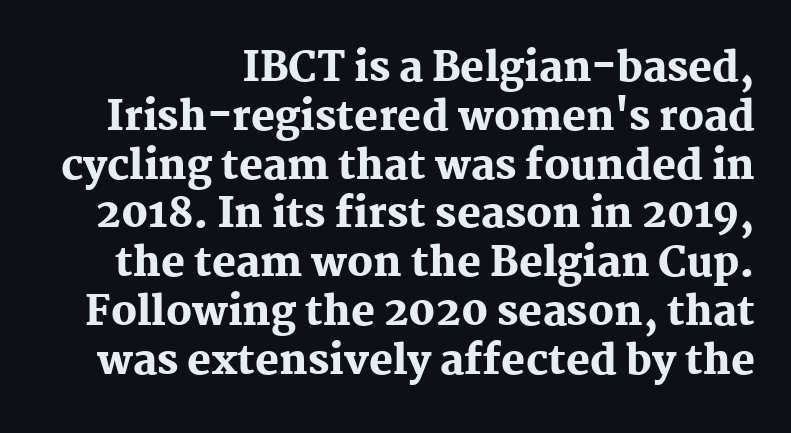
{"serif": "yes", "italic": "no", "bold": "yes", "weight": "heavy", "width": "normal", "stroke_contrast": "medium", "x_height": "medium", "monospaced": "no", "underline": "no", "line_spacing_ratio": 1.22, "letter_spacing": "normal", "letter_spacing_em": 0.0, "glyph_px": 40}
